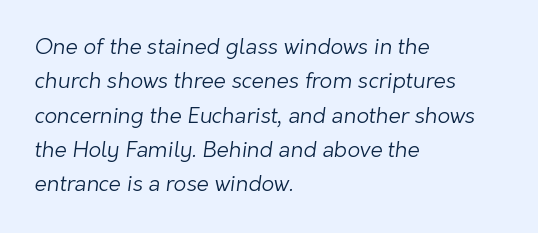
The image shows 22 px text type; set left-aligned, normal line spacing (1.56x), normal letter spacing, not underlined.
